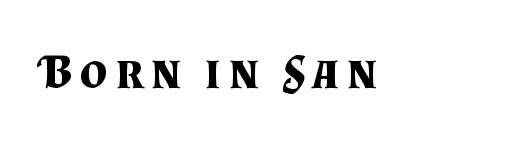
Note the varied advance widths — an 'i' is clearly narrower than an 'm'. Serif or sans? Serif — the stroke terminals have little feet. These words are printed bold, with thick strokes throughout. A typesetter would mark this as roman, not italic. Letters rest on an invisible, unmarked baseline.
